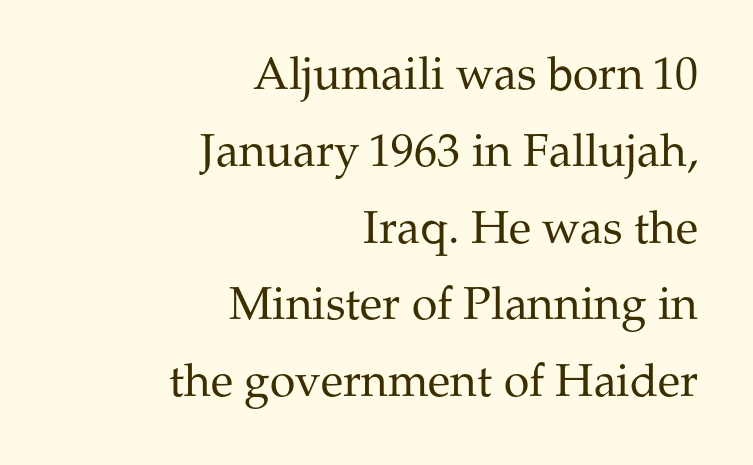
{"serif": "yes", "italic": "no", "bold": "no", "weight": "regular", "width": "normal", "stroke_contrast": "medium", "x_height": "medium", "monospaced": "no", "underline": "no", "align": "right", "line_spacing": "normal", "line_spacing_ratio": 1.67, "letter_spacing": "normal", "letter_spacing_em": 0.0, "glyph_px": 46}
